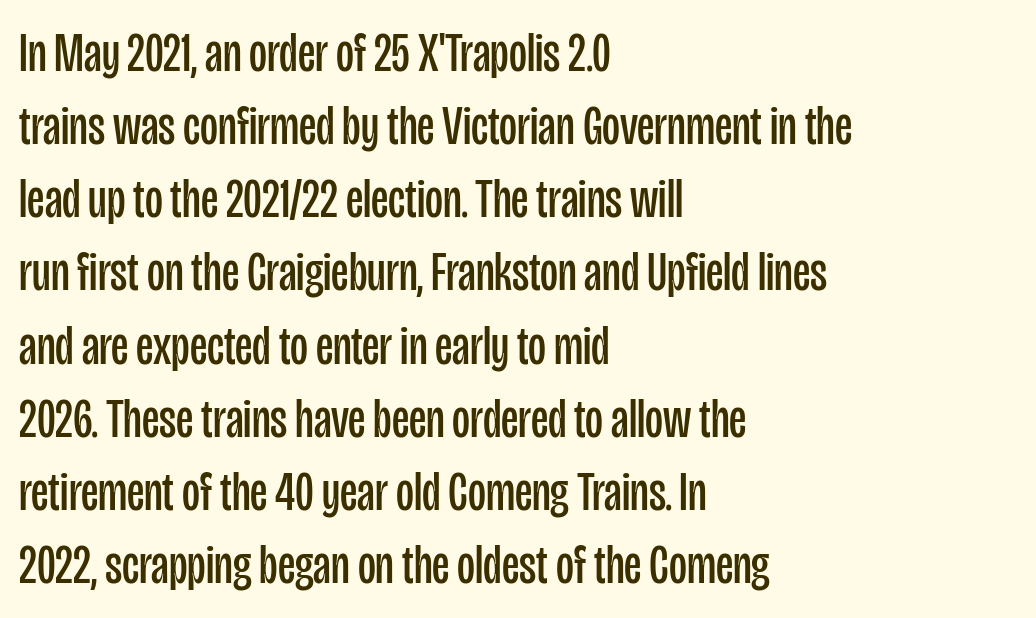
{"serif": "no", "italic": "no", "bold": "no", "weight": "regular", "width": "condensed", "stroke_contrast": "low", "x_height": "large", "monospaced": "no", "underline": "no", "align": "left", "line_spacing": "normal", "line_spacing_ratio": 1.33, "letter_spacing": "normal", "letter_spacing_em": 0.0, "glyph_px": 55}
